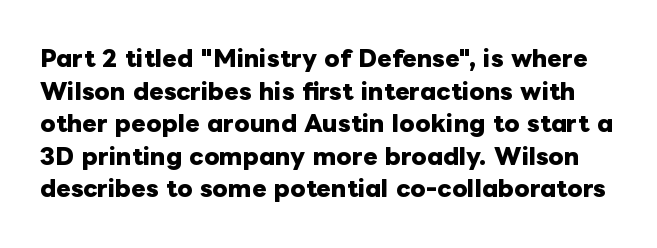
Q: Is the text bold? A: Yes.
Q: Is the text italic (slanted)? A: No, it is upright.
Q: Is the text underlined? A: No.
Q: Is the spacing between letters normal or unusually wide? A: Normal.
Q: Is the spacing between lines tight, normal or loose? A: Normal.
